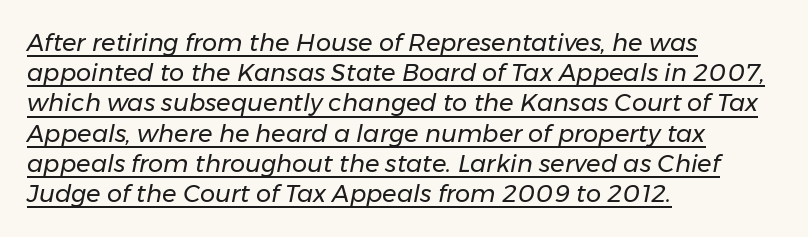
If you measured baseline to baseline, you'd find a middling distance. Underlining? Definitely there. The paragraph has a hard left edge and a soft right edge. Standard letterfit; no display-style spreading of the glyphs.
